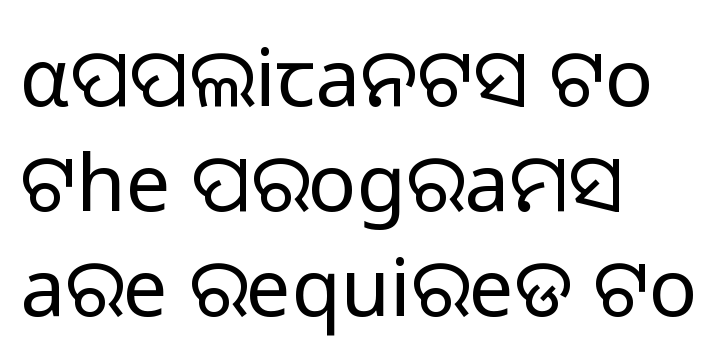
The image shows 80 px light sans-serif type, upright; set left-aligned, normal line spacing (1.31x), normal letter spacing, not underlined; low stroke contrast and a medium x-height.
